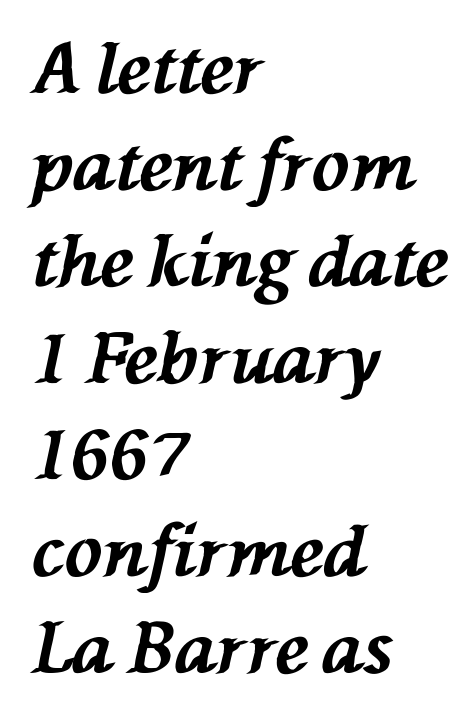
The image shows 70 px bold type, italic (leaning left); set left-aligned, normal line spacing (1.38x), normal letter spacing, not underlined; medium stroke contrast and a medium x-height.
